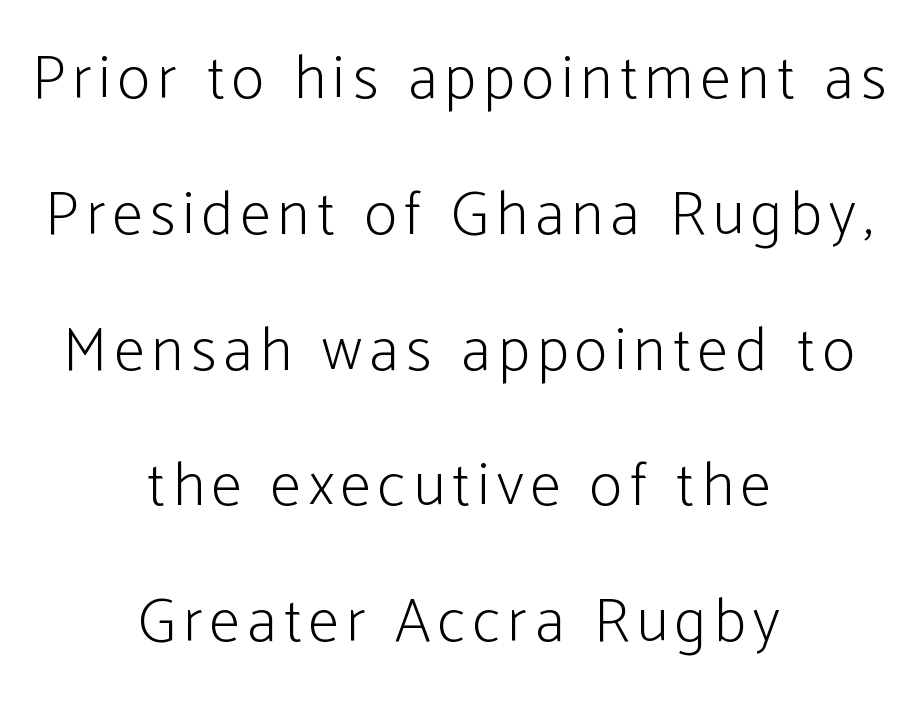
Compared with a typical body face, this is equally light or lighter still. Unlike italic type, these characters show no tilt at all. Just letters on the line, the space beneath them empty. Which margin do the lines hug? Neither — every line sits in the middle. The face used here is proportionally spaced, like ordinary book or web type.
